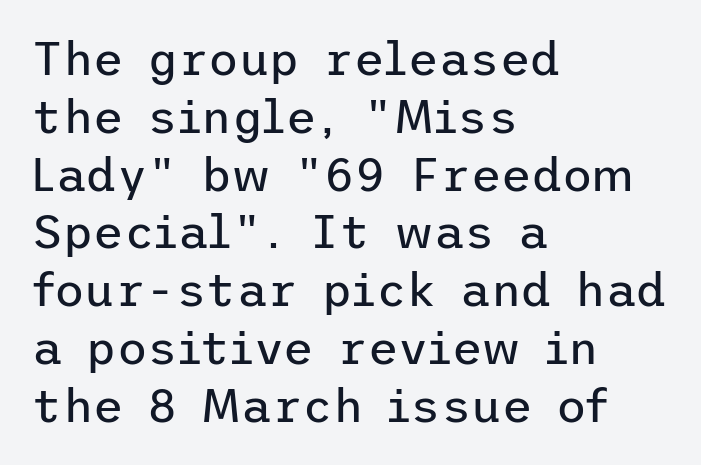
{"serif": "no", "italic": "no", "bold": "no", "weight": "regular", "width": "normal", "stroke_contrast": "low", "x_height": "medium", "underline": "no", "align": "left", "line_spacing_ratio": 1.23, "letter_spacing": "normal", "letter_spacing_em": 0.0, "glyph_px": 47}
